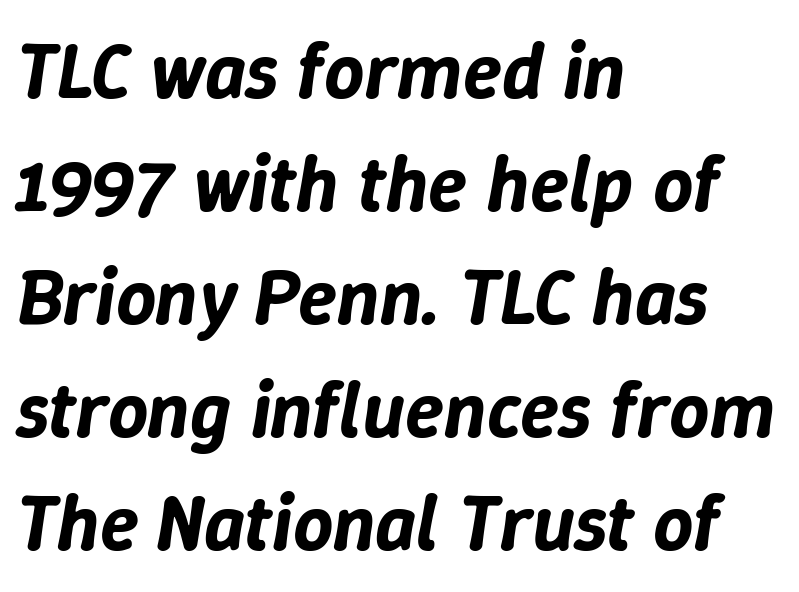
Q: Is the text italic (slanted)? A: Yes, it leans right by about 9 degrees.
Q: Is the text underlined? A: No.
Q: How is the paragraph aligned? A: Left-aligned.
Q: Is the spacing between letters normal or unusually wide? A: Normal.
Q: Is the spacing between lines tight, normal or loose? A: Normal.
Q: Width (condensed, normal, or wide)? A: Normal.
Q: Stroke contrast? A: Low.
Q: x-height? A: Medium.
Q: Monospaced? A: No.
